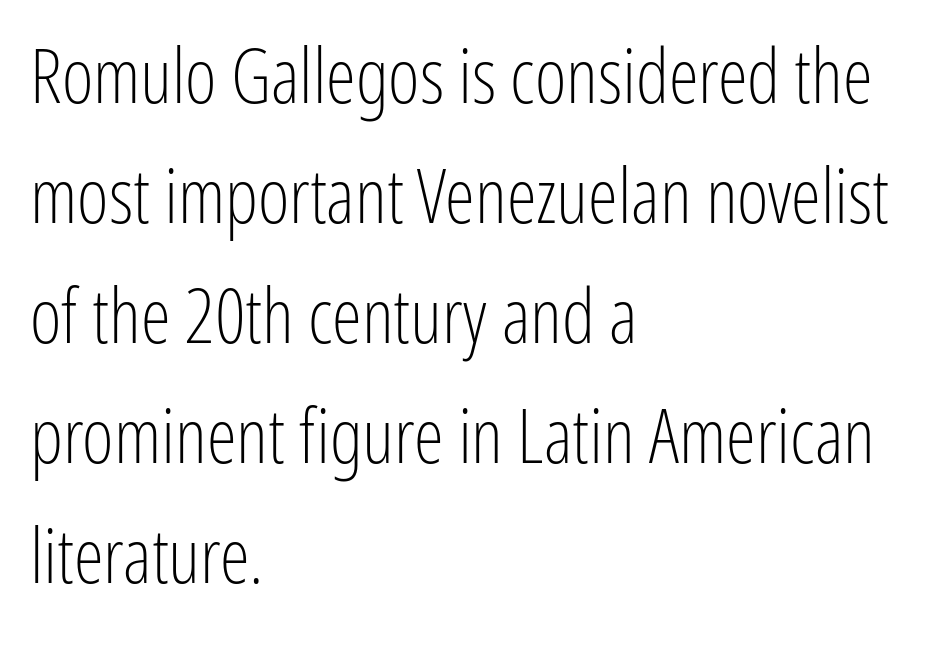
Q: Is the text bold? A: No.
Q: Is the text italic (slanted)? A: No, it is upright.
Q: Is the typeface a serif or a sans-serif typeface? A: Sans-serif.
Q: Is the text underlined? A: No.
Q: How is the paragraph aligned? A: Left-aligned.
Q: Is the spacing between letters normal or unusually wide? A: Normal.
Q: Is the spacing between lines tight, normal or loose? A: Normal.
Q: Width (condensed, normal, or wide)? A: Condensed.
Q: Stroke contrast? A: Low.
Q: x-height? A: Medium.
Q: Monospaced? A: No.
